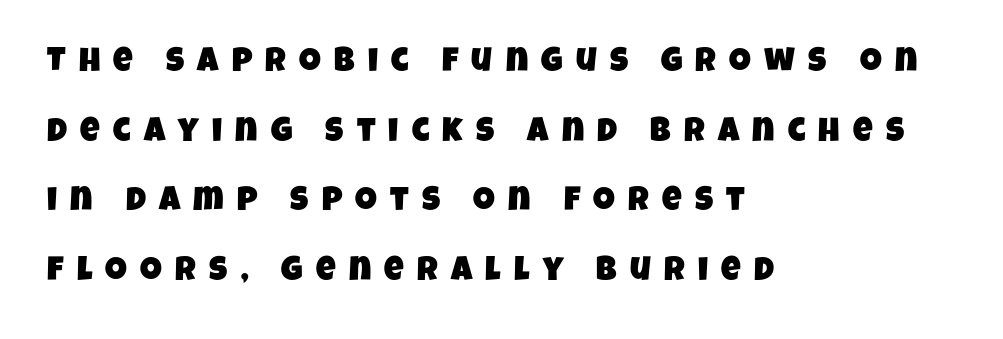
{"serif": "no", "width": "condensed", "stroke_contrast": "low", "x_height": "large", "monospaced": "no", "underline": "no", "align": "left", "line_spacing": "loose", "line_spacing_ratio": 2.05, "letter_spacing": "wide", "letter_spacing_em": 0.39, "glyph_px": 34}
